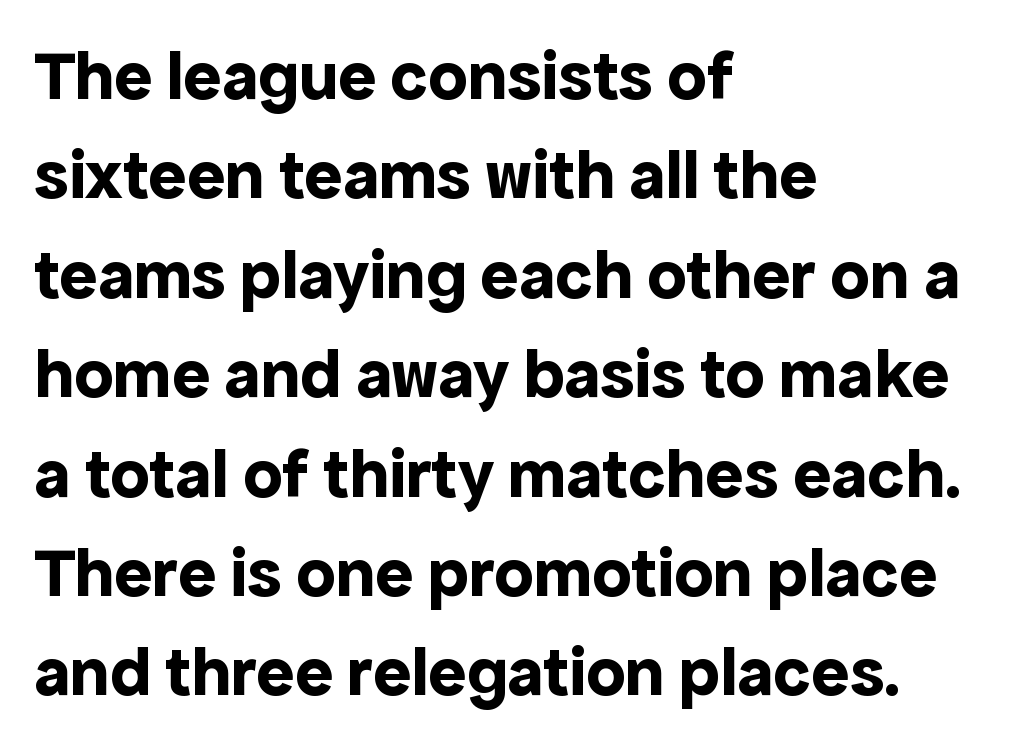
Each line starts at the same left margin while the right side varies. Line spacing here is normal. These lines are rendered in a variable-pitch font. Bold? Absolutely — the strokes are thick and heavy. The specimen reads as upright at a glance. The gap between lines stays unmarked.
